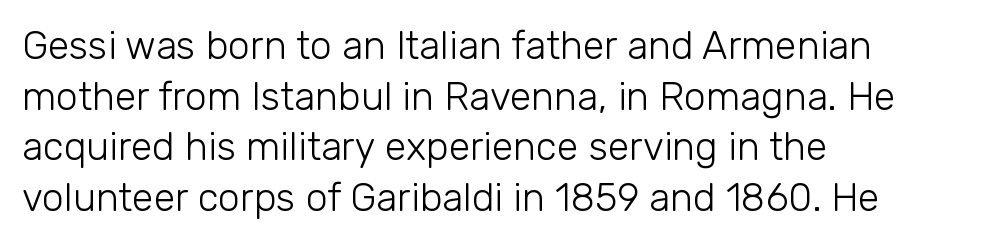
Q: Is the text bold? A: No.
Q: Is the text italic (slanted)? A: No, it is upright.
Q: Is the typeface a serif or a sans-serif typeface? A: Sans-serif.
Q: Is the text underlined? A: No.
Q: How is the paragraph aligned? A: Left-aligned.
Q: Is the spacing between letters normal or unusually wide? A: Normal.
Q: Is the spacing between lines tight, normal or loose? A: Normal.
Q: Width (condensed, normal, or wide)? A: Normal.
Q: Stroke contrast? A: Low.
Q: x-height? A: Medium.
Q: Monospaced? A: No.
